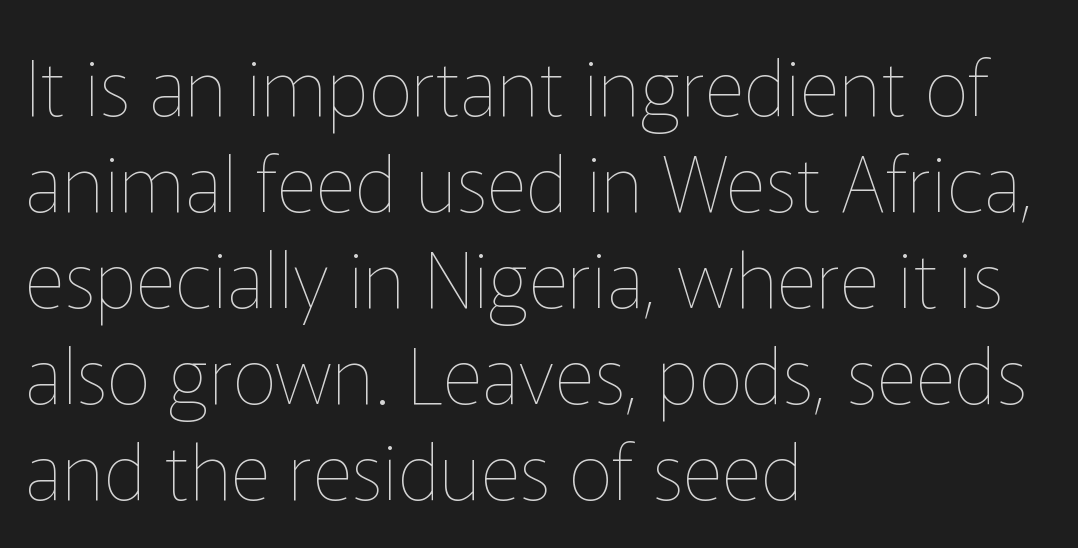
{"italic": "no", "bold": "no", "weight": "thin", "width": "normal", "stroke_contrast": "low", "x_height": "medium", "monospaced": "no", "underline": "no", "align": "left", "line_spacing_ratio": 1.23, "letter_spacing": "normal", "letter_spacing_em": 0.0, "glyph_px": 78}
